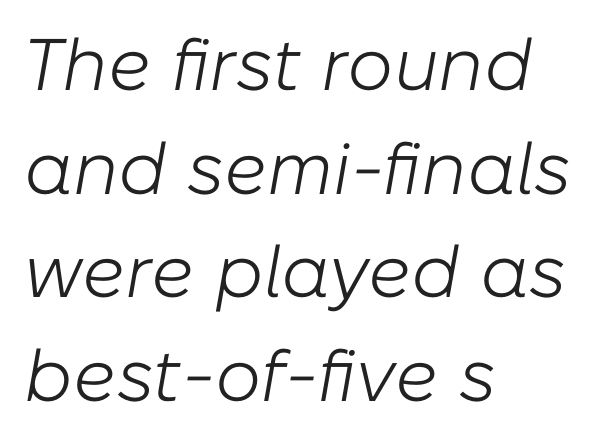
Q: Is the text bold? A: No.
Q: Is the text italic (slanted)? A: Yes, it leans right by about 10 degrees.
Q: Is the text underlined? A: No.
Q: How is the paragraph aligned? A: Left-aligned.
Q: Is the spacing between letters normal or unusually wide? A: Normal.
Q: Is the spacing between lines tight, normal or loose? A: Normal.
Q: Width (condensed, normal, or wide)? A: Normal.
Q: Stroke contrast? A: Low.
Q: x-height? A: Medium.
Q: Monospaced? A: No.
